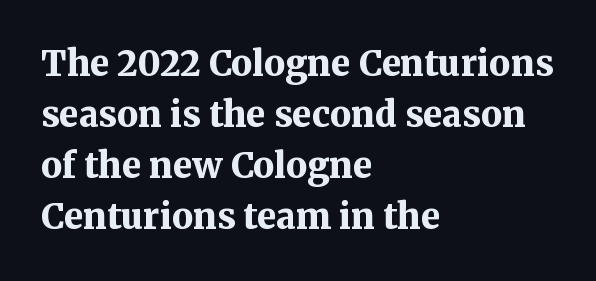
The paragraph shown leans on its left margin. A full-strength bold gives these letters their thick strokes. Note: serifs present on the glyphs. Vertical spacing — default. The strip under each line holds only bare page.
